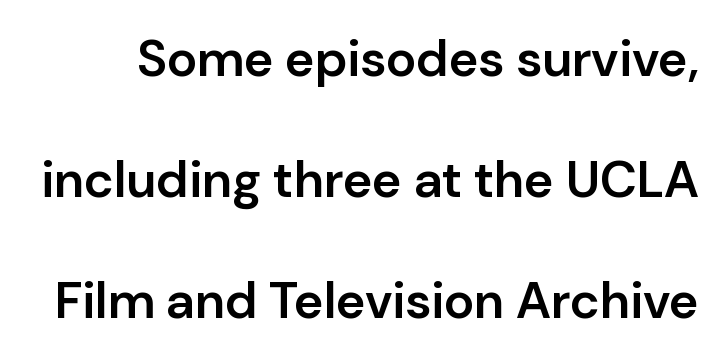
{"serif": "no", "italic": "no", "bold": "semi", "weight": "semibold", "width": "normal", "stroke_contrast": "low", "x_height": "medium", "monospaced": "no", "underline": "no", "line_spacing": "loose", "line_spacing_ratio": 2.37, "letter_spacing": "normal", "letter_spacing_em": 0.0, "glyph_px": 51}
